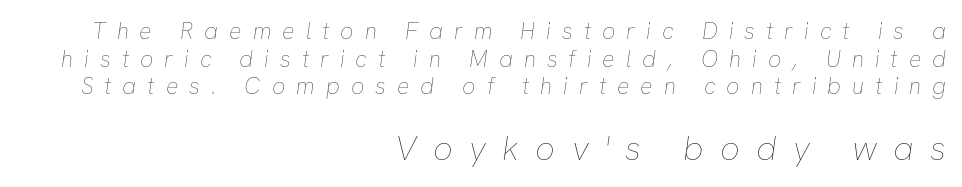
Weight: not bold — regular or lighter. A student would call this right alignment; a typographer would say flush right, rag left. Quick note: underline off. Slant detected: the letters are inclined. You could not count columns in this text — the font is proportionally spaced.
